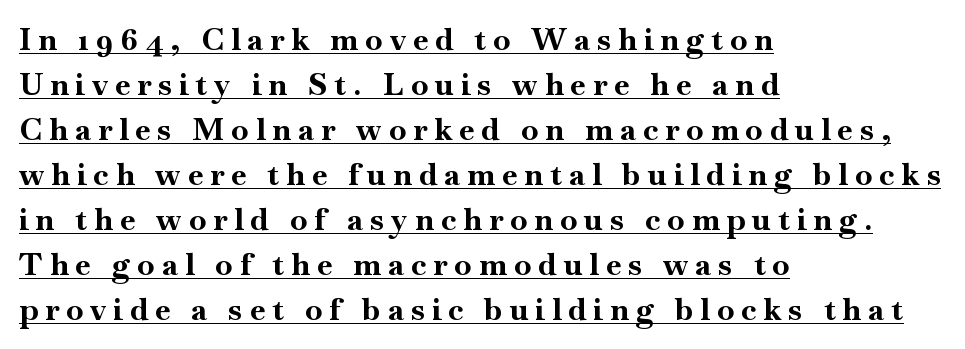
{"serif": "yes", "italic": "no", "bold": "yes", "weight": "bold", "width": "normal", "stroke_contrast": "high", "x_height": "small", "monospaced": "no", "underline": "yes", "align": "left", "line_spacing": "normal", "line_spacing_ratio": 1.45, "letter_spacing": "wide", "letter_spacing_em": 0.23, "glyph_px": 31}
